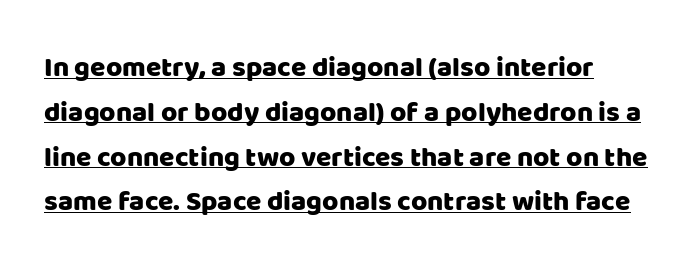
Reading down the column, the eye jumps a familiar distance to each next line. It's the straight-up-and-down kind of type. A typesetter would label this face a sans. Observe the ordinary spacing: letters are neighbours, not strangers. Note the varied advance widths — an 'i' is clearly narrower than an 'm'. Students, observe the line beneath the letters — that is underlining.
